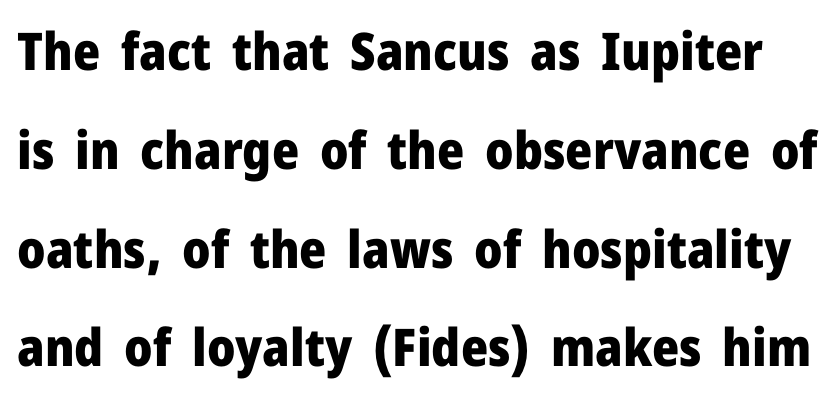
The image shows 52 px heavy sans-serif type, upright; set loose line spacing (1.9x), normal letter spacing, not underlined; low stroke contrast and a medium x-height.
